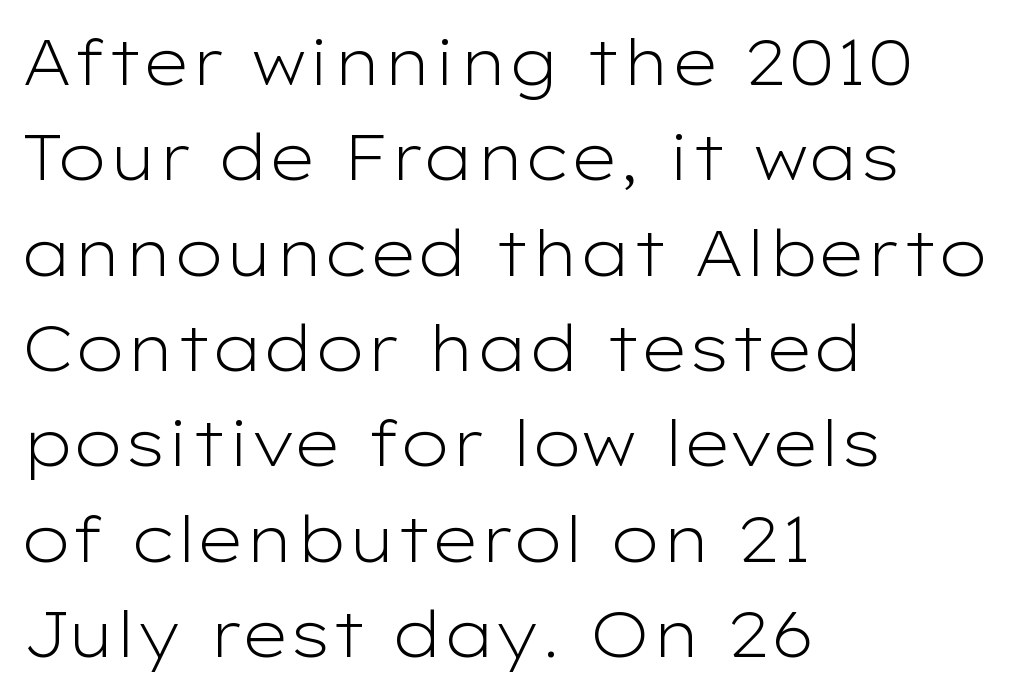
{"serif": "no", "italic": "no", "bold": "no", "weight": "light", "width": "wide", "stroke_contrast": "low", "x_height": "medium", "monospaced": "no", "underline": "no", "align": "left", "line_spacing": "normal", "line_spacing_ratio": 1.49, "letter_spacing": "normal", "letter_spacing_em": 0.0, "glyph_px": 64}
